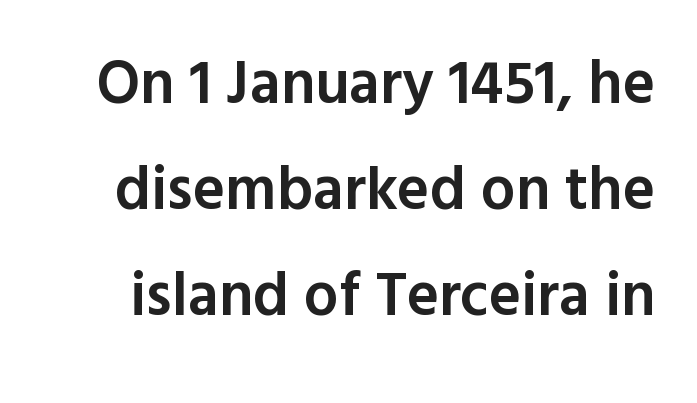
The image shows 61 px semibold sans-serif type, upright; set line spacing 1.74x, normal letter spacing, not underlined; a medium x-height.
